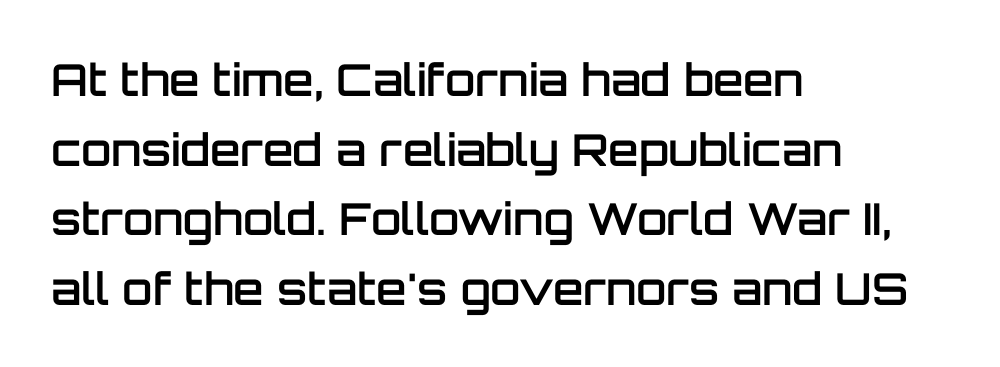
The image shows 44 px semibold sans-serif type, upright; set left-aligned, normal line spacing (1.58x), normal letter spacing, not underlined; low stroke contrast and a large x-height.
